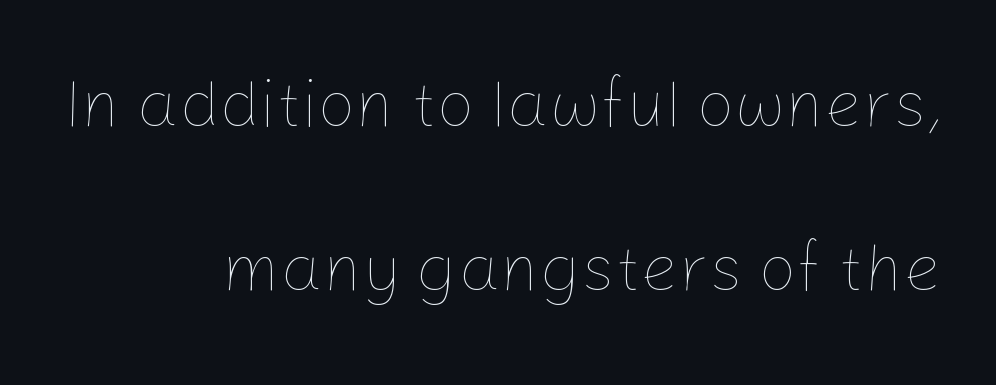
The image shows 67 px thin type, upright; set right-aligned, loose line spacing (2.45x), normal letter spacing, not underlined; low stroke contrast and a medium x-height.
